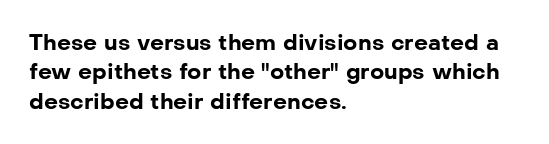
Q: Is the text bold? A: Yes.
Q: Is the text italic (slanted)? A: No, it is upright.
Q: Is the text underlined? A: No.
Q: How is the paragraph aligned? A: Left-aligned.
Q: Is the spacing between letters normal or unusually wide? A: Normal.
Q: Is the spacing between lines tight, normal or loose? A: Normal.
